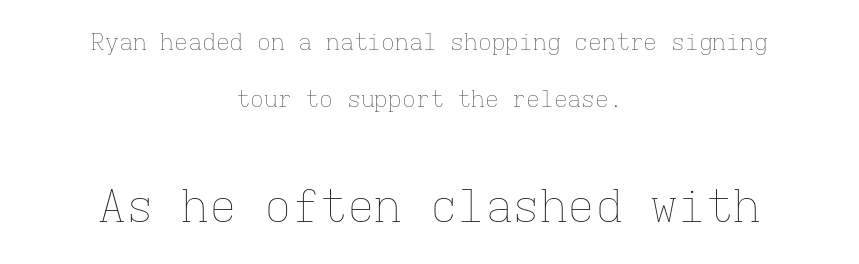
Compared with typical paragraphs, the rows here are farther apart. Small over large — that's the arrangement of the two blocks here. Looks like terminal output: every glyph gets an equal slot. No chunkiness to these letters — they're not bold. Horizontally, the lines are justified to the midpoint only. Tracking value appears to be zero — textbook default spacing.
